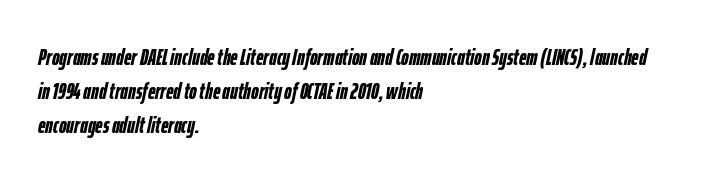
Every letter is thick-stroked: bold, no question. Rule under the text: the space is simply empty. Line spacing here is normal. The paragraph has a hard left edge and a soft right edge.
